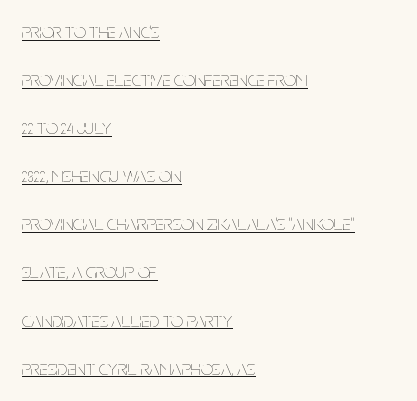
Q: Is the text bold? A: No.
Q: Is the text italic (slanted)? A: No, it is upright.
Q: Is the text underlined? A: Yes.
Q: How is the paragraph aligned? A: Left-aligned.
Q: Is the spacing between letters normal or unusually wide? A: Normal.
Q: Is the spacing between lines tight, normal or loose? A: Loose.
